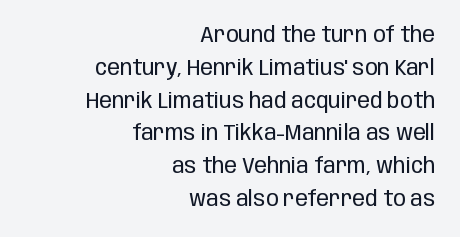
Q: Is the text bold? A: No.
Q: Is the text italic (slanted)? A: No, it is upright.
Q: Is the text underlined? A: No.
Q: How is the paragraph aligned? A: Right-aligned.
Q: Is the spacing between letters normal or unusually wide? A: Normal.
Q: Is the spacing between lines tight, normal or loose? A: Normal.
